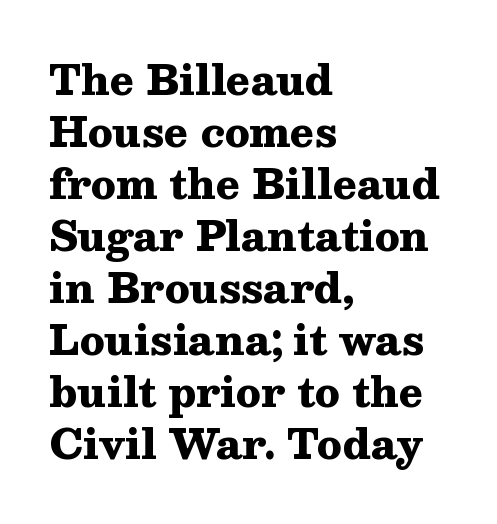
Does the leading feel generous? No, just average. These lines carry a lot of weight — the face is fully bold. Check the space under the baseline: it is left empty. How are the letters spaced? Ordinarily, with no added tracking. Which margin do the lines hug? The left one — the right edge is uneven.
